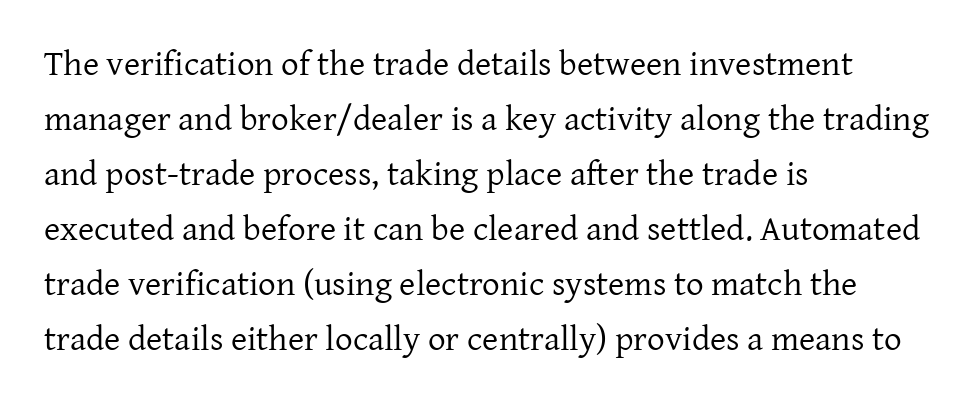
Q: Is the text bold? A: No.
Q: Is the text italic (slanted)? A: No, it is upright.
Q: Is the typeface a serif or a sans-serif typeface? A: Serif.
Q: Is the text underlined? A: No.
Q: How is the paragraph aligned? A: Left-aligned.
Q: Is the spacing between letters normal or unusually wide? A: Normal.
Q: Is the spacing between lines tight, normal or loose? A: Normal.
Q: Width (condensed, normal, or wide)? A: Normal.
Q: Stroke contrast? A: Low.
Q: x-height? A: Medium.
Q: Monospaced? A: No.
